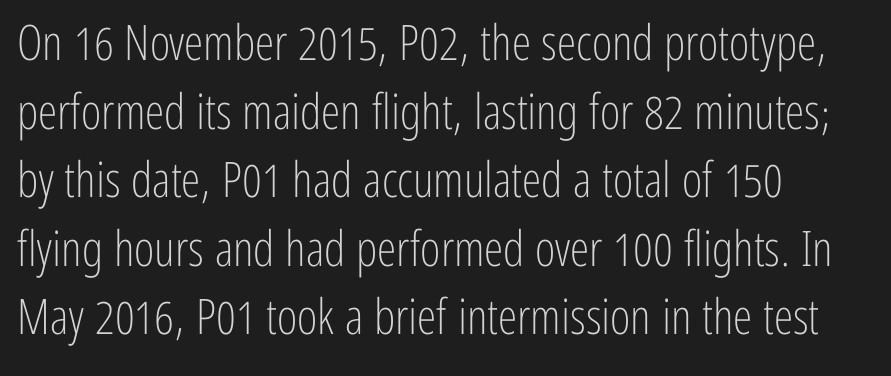
Q: Is the text bold? A: No.
Q: Is the text italic (slanted)? A: No, it is upright.
Q: Is the typeface a serif or a sans-serif typeface? A: Sans-serif.
Q: Is the text underlined? A: No.
Q: How is the paragraph aligned? A: Left-aligned.
Q: Is the spacing between letters normal or unusually wide? A: Normal.
Q: Is the spacing between lines tight, normal or loose? A: Normal.
Q: Width (condensed, normal, or wide)? A: Condensed.
Q: Stroke contrast? A: Low.
Q: x-height? A: Medium.
Q: Monospaced? A: No.
